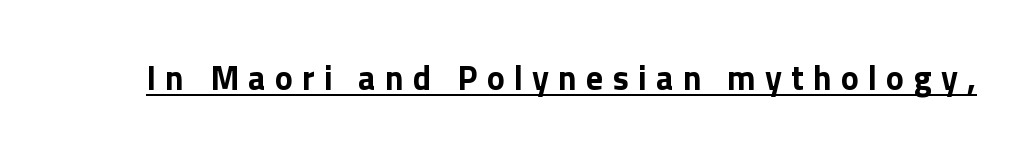
The image shows 34 px sans-serif type, upright; set unusually wide letter spacing (+0.27 em), underlined; low stroke contrast and a medium x-height.
